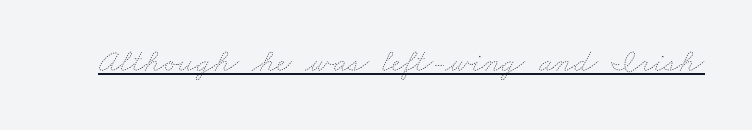
The image shows 33 px thin, wide type; set normal letter spacing, underlined; low stroke contrast and a small x-height.
